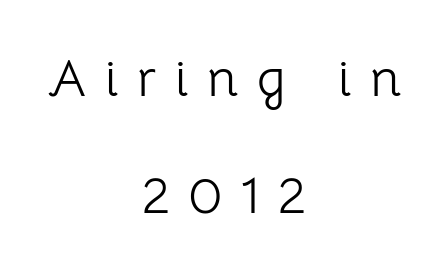
The gap between lines stays unmarked. The letters look calm and open, with moderate or lighter stems. The passage shown stacks its lines with a broad gap. Is the letter spacing exaggerated? Yes — the characters are pushed far apart. The lines are quadded center.
